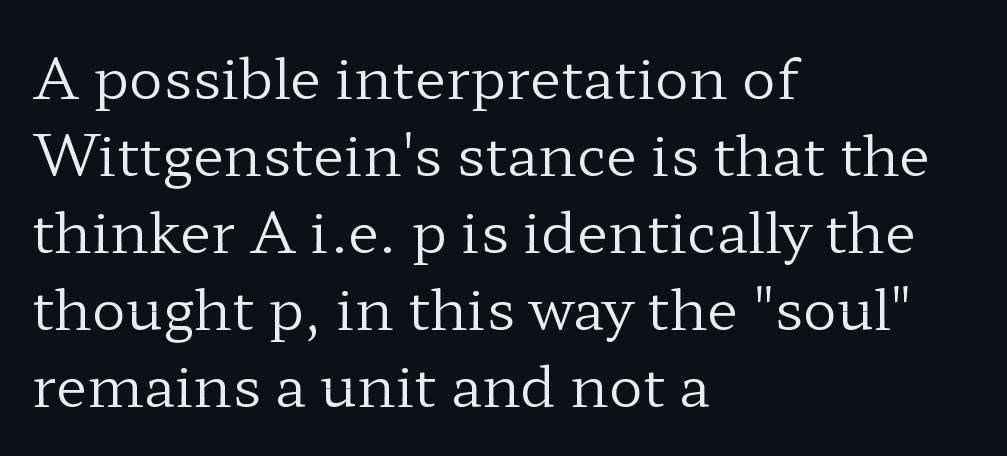
Q: Is the text bold? A: No.
Q: Is the text italic (slanted)? A: No, it is upright.
Q: Is the typeface a serif or a sans-serif typeface? A: Serif.
Q: Is the text underlined? A: No.
Q: How is the paragraph aligned? A: Left-aligned.
Q: Is the spacing between letters normal or unusually wide? A: Normal.
Q: Is the spacing between lines tight, normal or loose? A: Normal.
Q: Width (condensed, normal, or wide)? A: Wide.
Q: Stroke contrast? A: Low.
Q: x-height? A: Medium.
Q: Monospaced? A: No.
